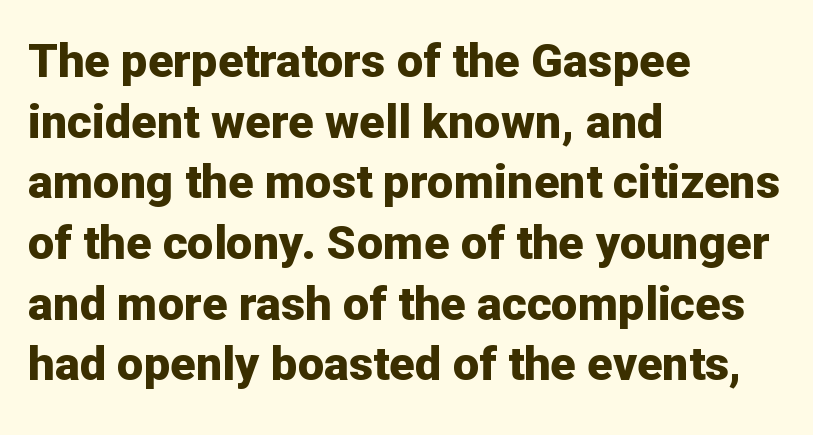
Is the type bold? Yes — the strokes are clearly thick and heavy. The space beneath each line is pristine and unruled. Proportional: the letters do not fall into vertical columns. This rendering leaves character spacing at its baseline value. The leading is moderate, giving the passage an even texture.
